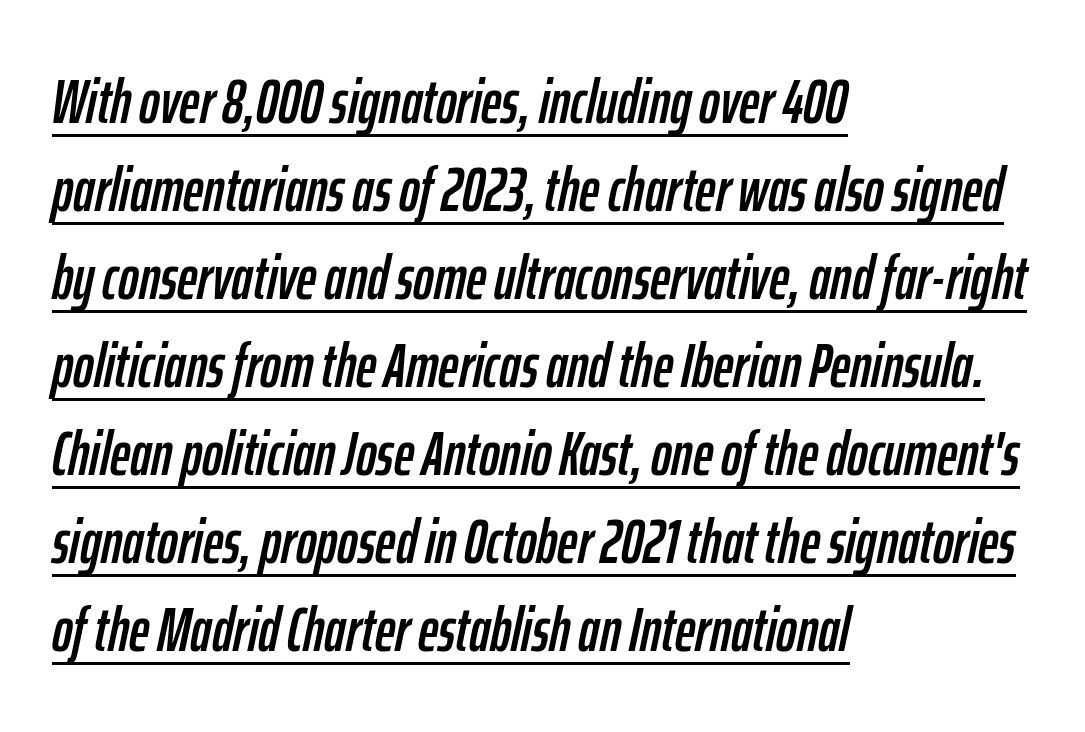
Q: Is the text italic (slanted)? A: Yes, it leans right by about 12 degrees.
Q: Is the text underlined? A: Yes.
Q: How is the paragraph aligned? A: Left-aligned.
Q: Is the spacing between letters normal or unusually wide? A: Normal.
Q: Is the spacing between lines tight, normal or loose? A: Normal.
Q: Width (condensed, normal, or wide)? A: Condensed.
Q: Stroke contrast? A: Low.
Q: x-height? A: Medium.
Q: Monospaced? A: No.
